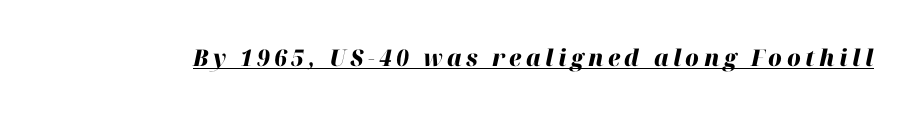
The typesetter has applied underlining to the passage shown. Rendered with sloped, italic letterforms. The glyphs have the mass of a bold cut.
